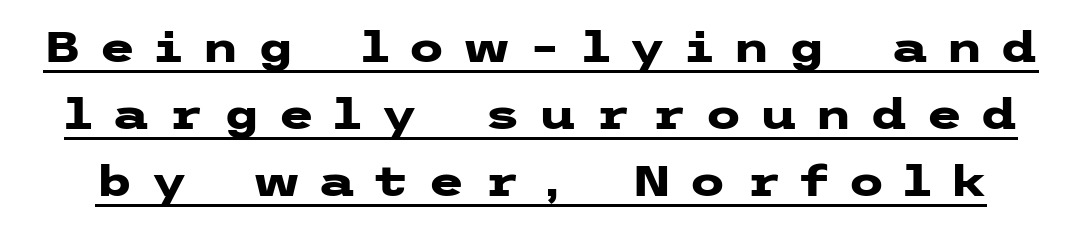
The image shows 42 px heavy, wide sans-serif type, upright; set normal line spacing (1.59x), unusually wide letter spacing (+0.44 em), underlined; low stroke contrast and a medium x-height.
